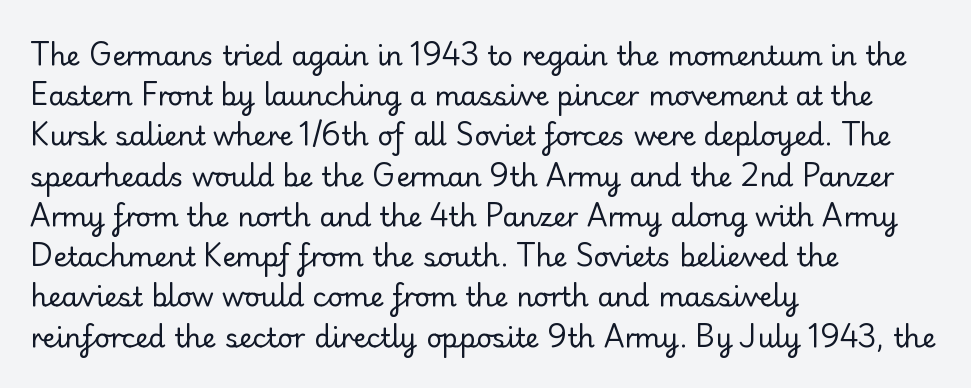
Q: Is the text bold? A: No.
Q: Is the text italic (slanted)? A: No, it is upright.
Q: Is the text underlined? A: No.
Q: How is the paragraph aligned? A: Left-aligned.
Q: Is the spacing between letters normal or unusually wide? A: Normal.
Q: Is the spacing between lines tight, normal or loose? A: Normal.
